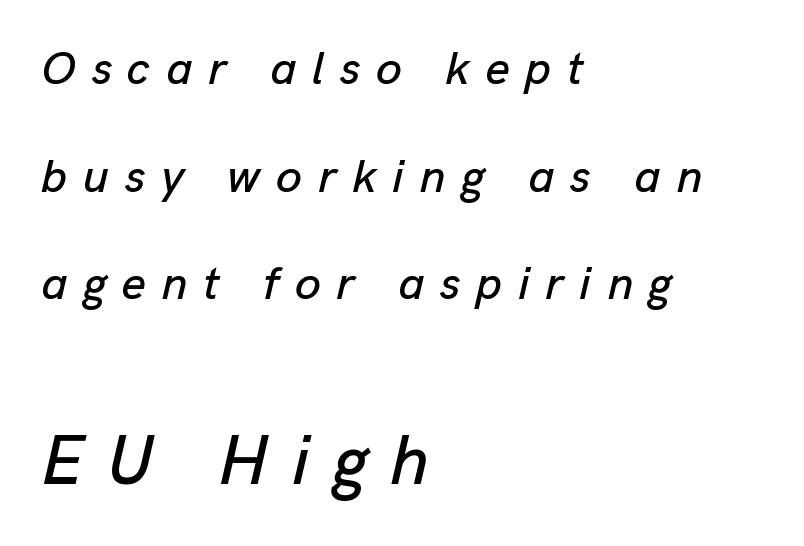
Q: Is the text italic (slanted)? A: Yes, it leans right by about 13 degrees.
Q: Is the text underlined? A: No.
Q: How is the paragraph aligned? A: Left-aligned.
Q: Is the spacing between letters normal or unusually wide? A: Unusually wide.
Q: Is the spacing between lines tight, normal or loose? A: Loose.
Q: Which block of text is set in a larger size, the first (top) or the second (bottom)? A: The second (bottom) one.
Q: Width (condensed, normal, or wide)? A: Normal.
Q: Stroke contrast? A: Low.
Q: x-height? A: Medium.
Q: Monospaced? A: No.
